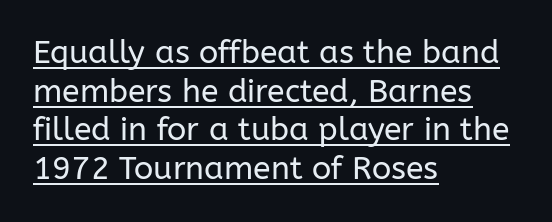
Q: Is the text bold? A: No.
Q: Is the text italic (slanted)? A: No, it is upright.
Q: Is the typeface a serif or a sans-serif typeface? A: Sans-serif.
Q: Is the text underlined? A: Yes.
Q: How is the paragraph aligned? A: Left-aligned.
Q: Is the spacing between letters normal or unusually wide? A: Normal.
Q: Width (condensed, normal, or wide)? A: Normal.
Q: Stroke contrast? A: Low.
Q: x-height? A: Medium.
Q: Monospaced? A: No.
